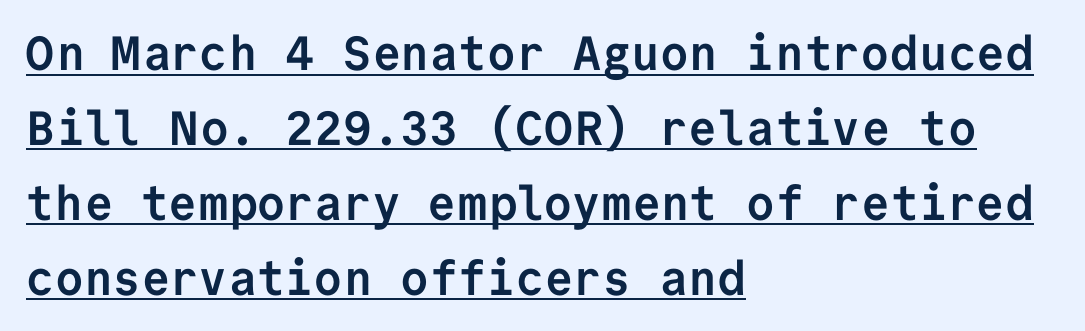
{"serif": "no", "italic": "no", "bold": "yes", "weight": "semibold", "width": "normal", "stroke_contrast": "low", "x_height": "medium", "monospaced": "yes", "underline": "yes", "align": "left", "line_spacing": "normal", "line_spacing_ratio": 1.56, "letter_spacing": "normal", "letter_spacing_em": 0.0, "glyph_px": 48}
